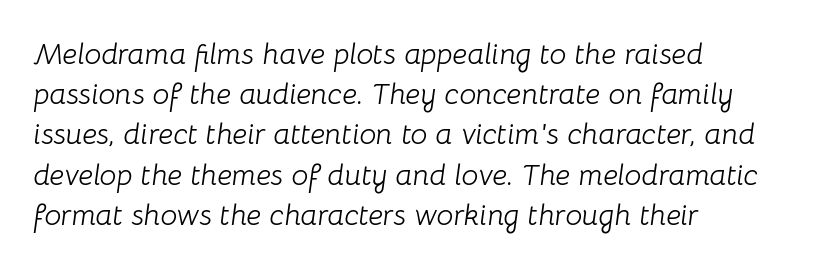
{"italic": "yes", "lean": "right", "slant_degrees": 8, "bold": "no", "weight": "light", "width": "normal", "stroke_contrast": "low", "x_height": "medium", "monospaced": "no", "underline": "no", "align": "left", "line_spacing": "normal", "line_spacing_ratio": 1.34, "letter_spacing": "normal", "letter_spacing_em": 0.0, "glyph_px": 30}
